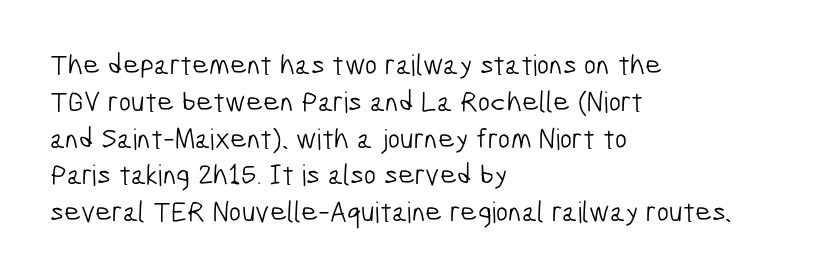
{"serif": "no", "bold": "no", "weight": "light", "width": "condensed", "stroke_contrast": "low", "x_height": "medium", "monospaced": "no", "underline": "no", "align": "left", "line_spacing": "normal", "line_spacing_ratio": 1.27, "letter_spacing": "normal", "letter_spacing_em": 0.0, "glyph_px": 29}
